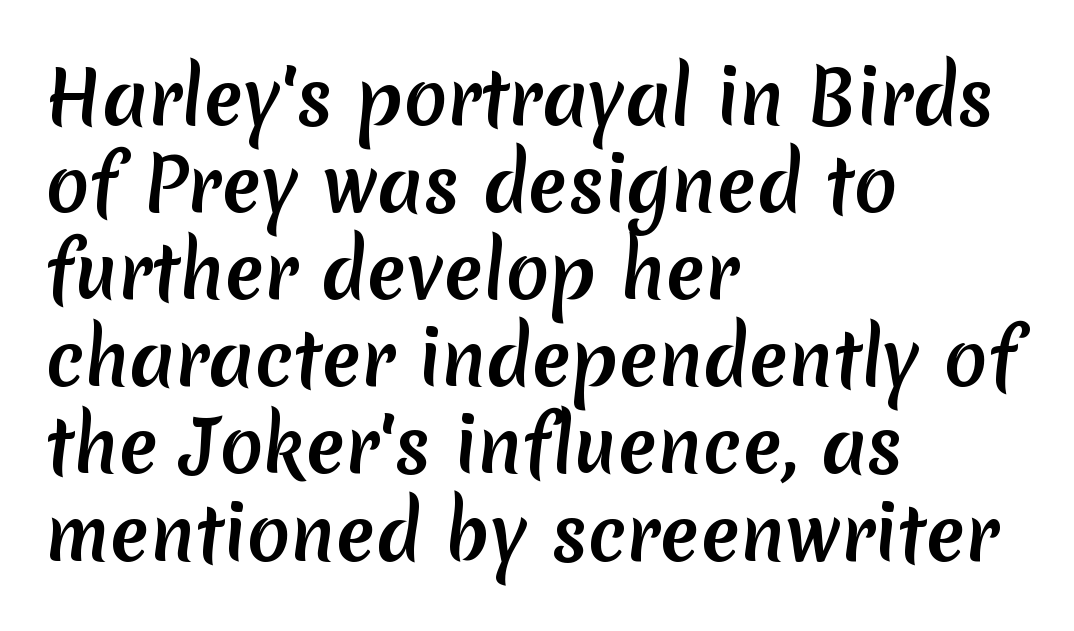
Looks like regular typesetting: each glyph gets only the width it needs. Check the space under the baseline: it is left empty. Visually the block forms a straight wall on the left and a jagged coastline on the right. You could call the tracking neutral — neither tight nor loose. Letterform terminals end flat and unadorned throughout the passage.
